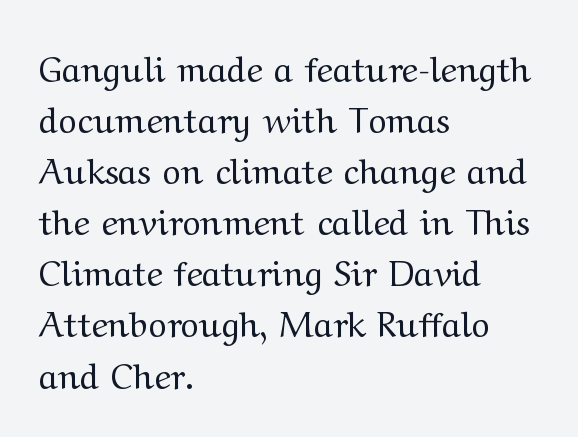
{"serif": "yes", "italic": "no", "bold": "no", "weight": "regular", "width": "wide", "stroke_contrast": "medium", "x_height": "medium", "monospaced": "no", "underline": "no", "align": "left", "line_spacing": "normal", "line_spacing_ratio": 1.46, "letter_spacing": "normal", "letter_spacing_em": 0.0, "glyph_px": 35}
